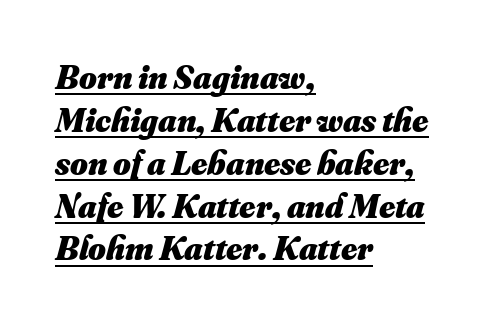
{"bold": "yes", "weight": "heavy", "width": "normal", "stroke_contrast": "medium", "x_height": "small", "monospaced": "no", "underline": "yes", "align": "left", "line_spacing": "normal", "line_spacing_ratio": 1.26, "letter_spacing": "normal", "letter_spacing_em": 0.0, "glyph_px": 34}
